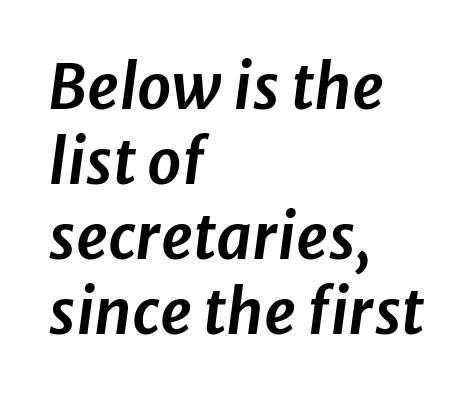
The foot of each line stays bare and open. Students, note that the glyphs here touch the page at normal intervals. These lines stack with their left ends in a neat column. Each letter keeps its own natural width here, so spacing adapts to shape. Emphasis-style slanted type is in use.
